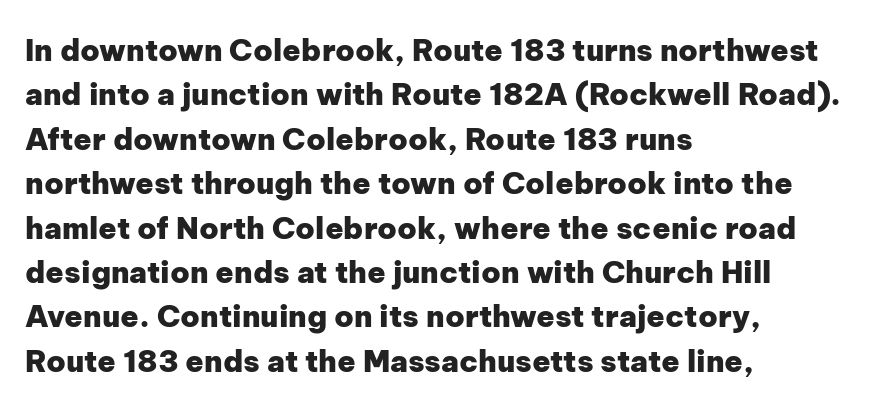
Q: Is the text bold? A: Yes.
Q: Is the text italic (slanted)? A: No, it is upright.
Q: Is the typeface a serif or a sans-serif typeface? A: Sans-serif.
Q: Is the text underlined? A: No.
Q: How is the paragraph aligned? A: Left-aligned.
Q: Is the spacing between letters normal or unusually wide? A: Normal.
Q: Is the spacing between lines tight, normal or loose? A: Normal.
Q: Width (condensed, normal, or wide)? A: Normal.
Q: Stroke contrast? A: Low.
Q: x-height? A: Medium.
Q: Monospaced? A: No.
